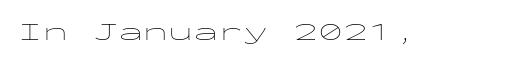
The image shows 25 px text type, upright; set normal letter spacing, not underlined.
